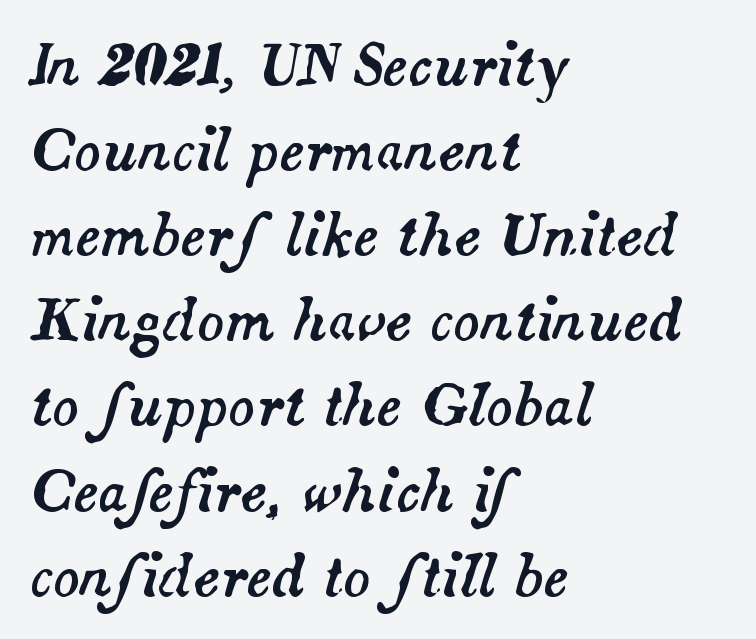
{"italic": "yes", "lean": "right", "slant_degrees": 14, "width": "normal", "stroke_contrast": "medium", "x_height": "small", "monospaced": "no", "underline": "no", "align": "left", "line_spacing": "normal", "line_spacing_ratio": 1.52, "letter_spacing": "normal", "letter_spacing_em": 0.0, "glyph_px": 56}
